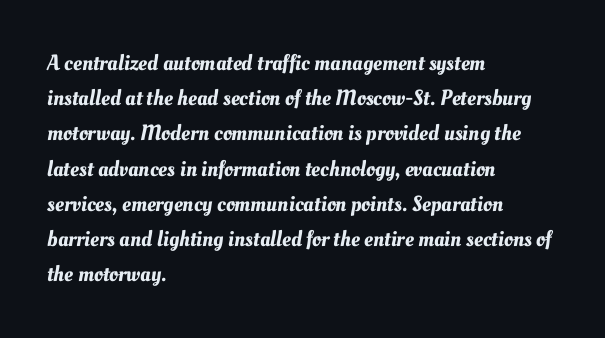
The image shows 22 px text type; set left-aligned, normal line spacing (1.6x), normal letter spacing, not underlined.
